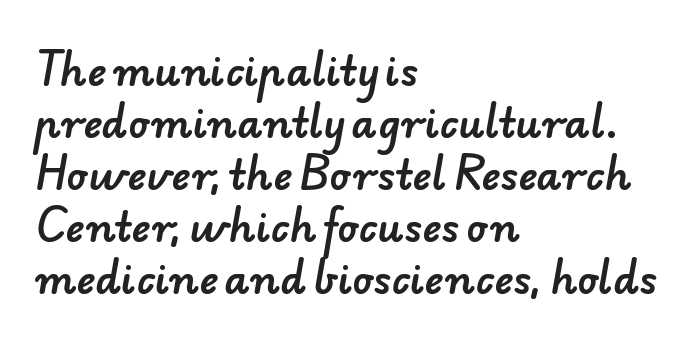
The image shows 40 px sans-serif type; set left-aligned, normal line spacing (1.3x), normal letter spacing, not underlined; low stroke contrast and a small x-height.
